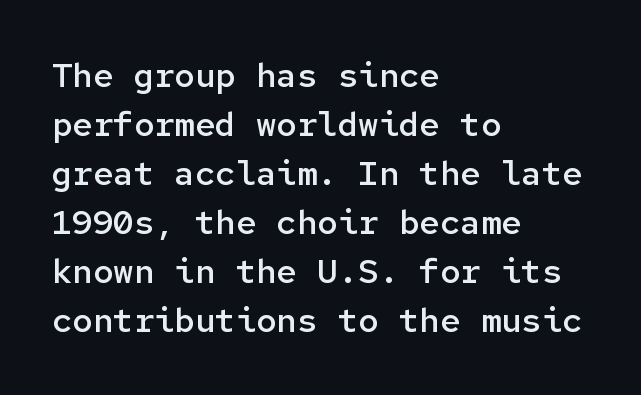
Looks like terminal output: every glyph gets an equal slot. Unmarked baselines from the first word to the last. Unlike a traditional serif, this face leaves its strokes unadorned. Stems and bowls a touch heavier than normal — semibold. The paragraph shown leans on its left margin. These lines were composed using upright roman letters.
